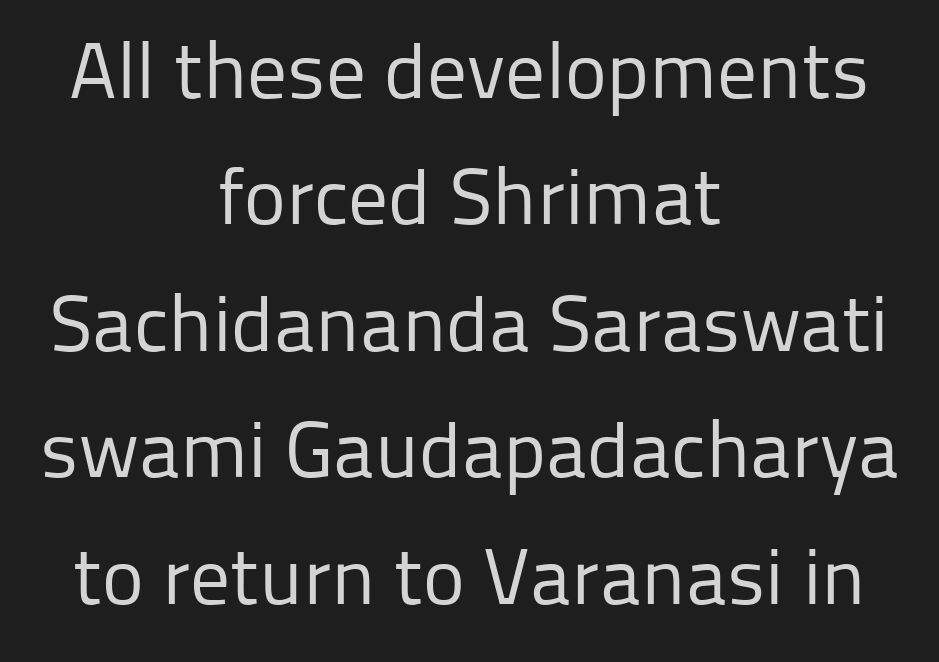
The image shows 79 px regular-weight sans-serif type, upright; set centered, normal line spacing (1.6x), normal letter spacing, not underlined; low stroke contrast and a medium x-height.
